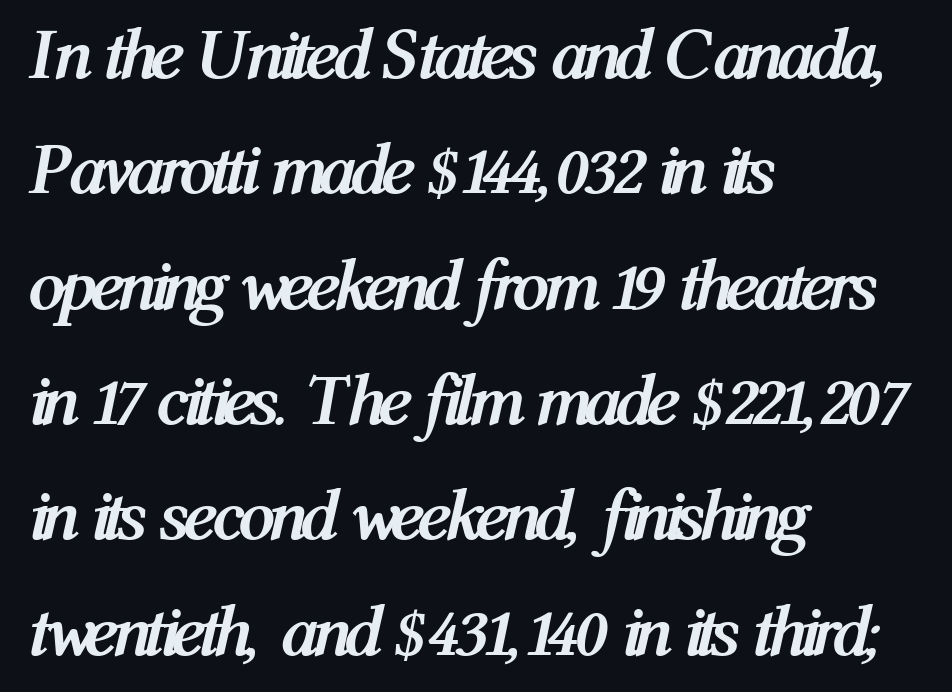
The rendering uses a bold face; every stroke is thick and dark. The lettering tilts uniformly, giving the passage an italic look. Varying glyph widths throughout — classic text-font behaviour. Underline: absent. The horizontal fit of the characters is conventional and even. The paragraph shown leans on its left margin.
